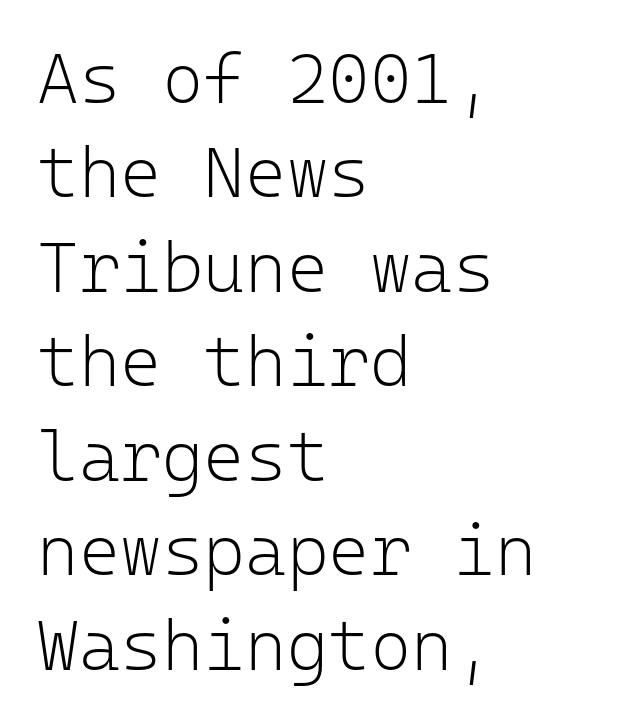
The image shows 71 px light sans-serif type, upright, monospaced; set left-aligned, normal line spacing (1.33x), normal letter spacing, not underlined; low stroke contrast and a medium x-height.
